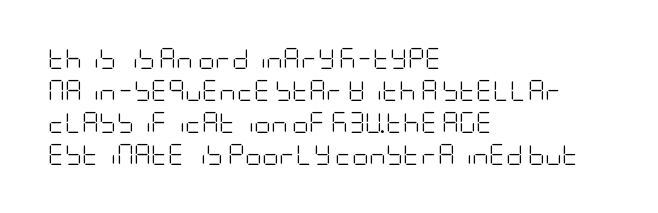
Vertical strokes here are truly vertical. The paragraph has a hard left edge and a soft right edge. The rendering uses a moderate line-height, typical for paragraphs. The cut favours lightness, reaching ordinary text weight at its darkest.
